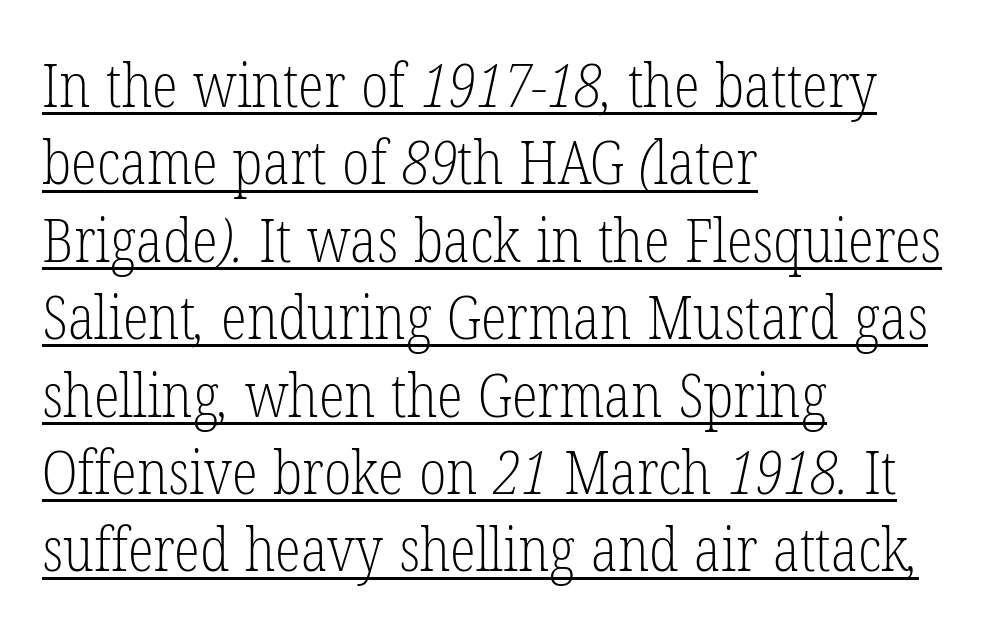
{"serif": "yes", "bold": "no", "weight": "light", "width": "condensed", "stroke_contrast": "low", "x_height": "medium", "monospaced": "no", "underline": "yes", "align": "left", "line_spacing": "normal", "line_spacing_ratio": 1.29, "letter_spacing": "normal", "letter_spacing_em": 0.0, "glyph_px": 60}
